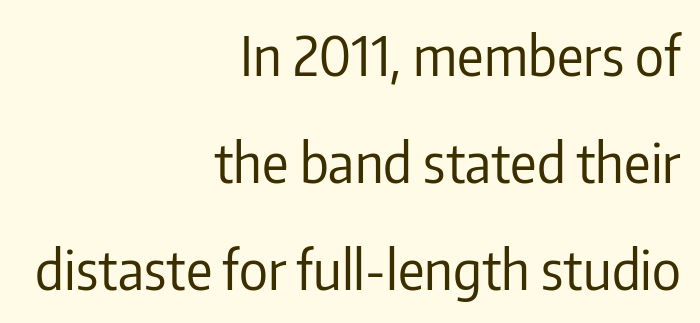
{"serif": "no", "italic": "no", "bold": "no", "weight": "regular", "width": "condensed", "stroke_contrast": "low", "x_height": "medium", "monospaced": "no", "underline": "no", "align": "right", "line_spacing": "loose", "line_spacing_ratio": 1.95, "letter_spacing": "normal", "letter_spacing_em": 0.0, "glyph_px": 55}
